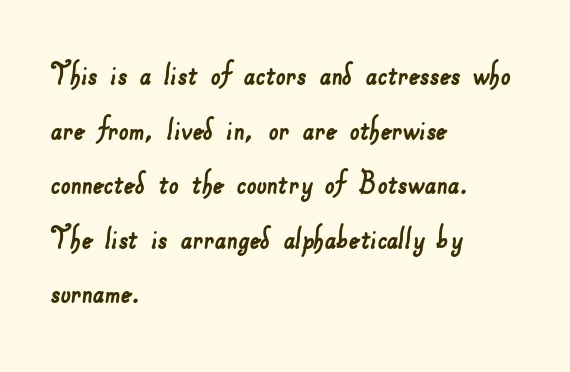
{"serif": "no", "width": "normal", "stroke_contrast": "low", "x_height": "small", "monospaced": "no", "underline": "no", "align": "left", "line_spacing": "normal", "line_spacing_ratio": 1.56, "letter_spacing": "normal", "letter_spacing_em": 0.0, "glyph_px": 35}
